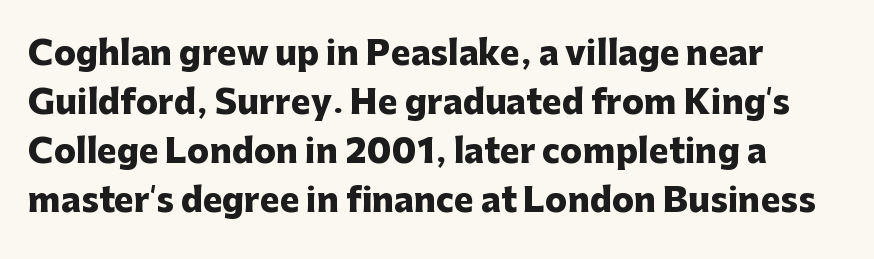
{"serif": "no", "italic": "no", "bold": "yes", "weight": "heavy", "width": "normal", "stroke_contrast": "low", "x_height": "medium", "monospaced": "no", "underline": "no", "align": "left", "line_spacing": "normal", "line_spacing_ratio": 1.48, "letter_spacing": "normal", "letter_spacing_em": 0.0, "glyph_px": 33}
